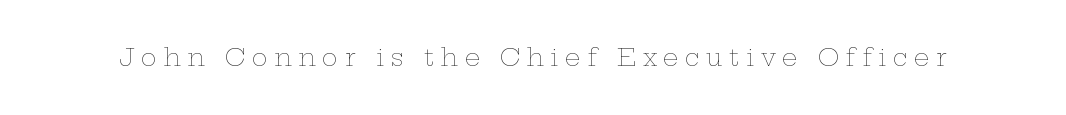
Q: Is the text bold? A: No.
Q: Is the text italic (slanted)? A: No, it is upright.
Q: Is the text underlined? A: No.
Q: Is the spacing between letters normal or unusually wide? A: Unusually wide.
